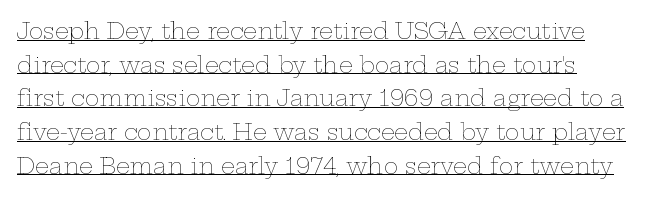
{"italic": "no", "bold": "no", "underline": "yes", "line_spacing": "normal", "line_spacing_ratio": 1.53, "letter_spacing": "normal", "letter_spacing_em": 0.0, "glyph_px": 22}
